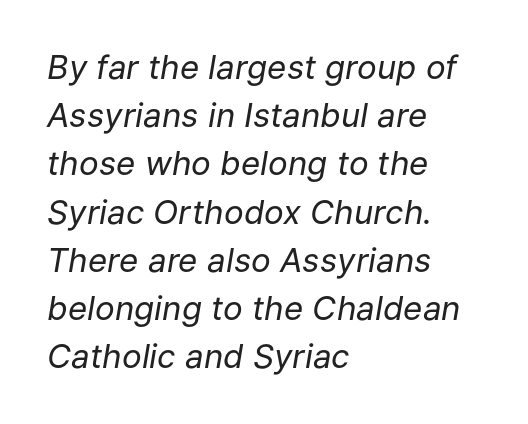
The image shows 33 px regular-weight type, italic (leaning right); set left-aligned, normal line spacing (1.46x), normal letter spacing, not underlined; low stroke contrast and a medium x-height.
